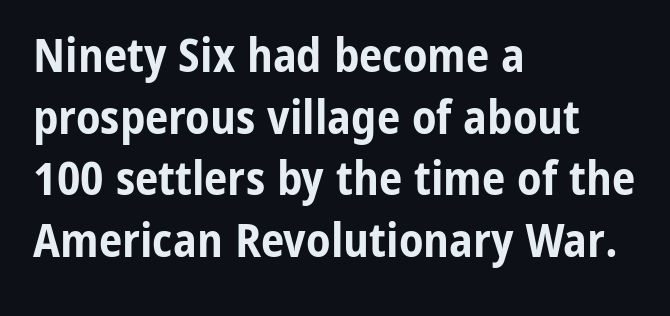
The image shows 47 px bold, condensed sans-serif type, upright; set left-aligned, normal line spacing (1.31x), normal letter spacing, not underlined; low stroke contrast and a medium x-height.
